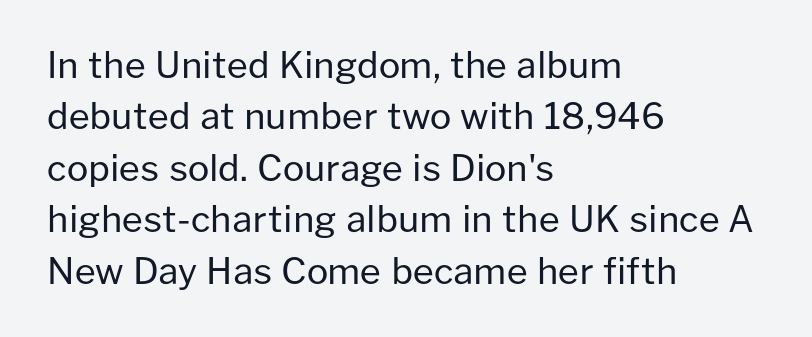
{"serif": "no", "italic": "no", "bold": "no", "weight": "regular", "width": "normal", "stroke_contrast": "low", "x_height": "medium", "monospaced": "no", "underline": "no", "align": "left", "line_spacing": "normal", "line_spacing_ratio": 1.43, "letter_spacing": "normal", "letter_spacing_em": 0.0, "glyph_px": 36}
